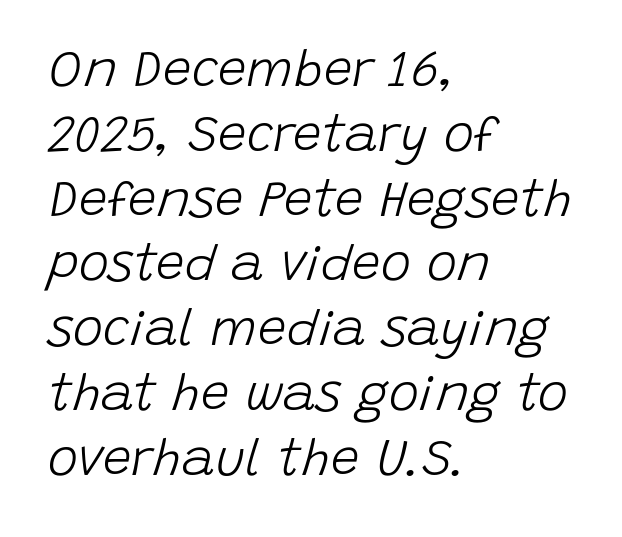
These lines were composed using italics. Do the characters align in a grid? No, the font is proportional. Typeset ragged right — the left edge is the straight one. Is the letter spacing exaggerated? No — it looks like the ordinary default. The weight tops out at a normal text grade.
